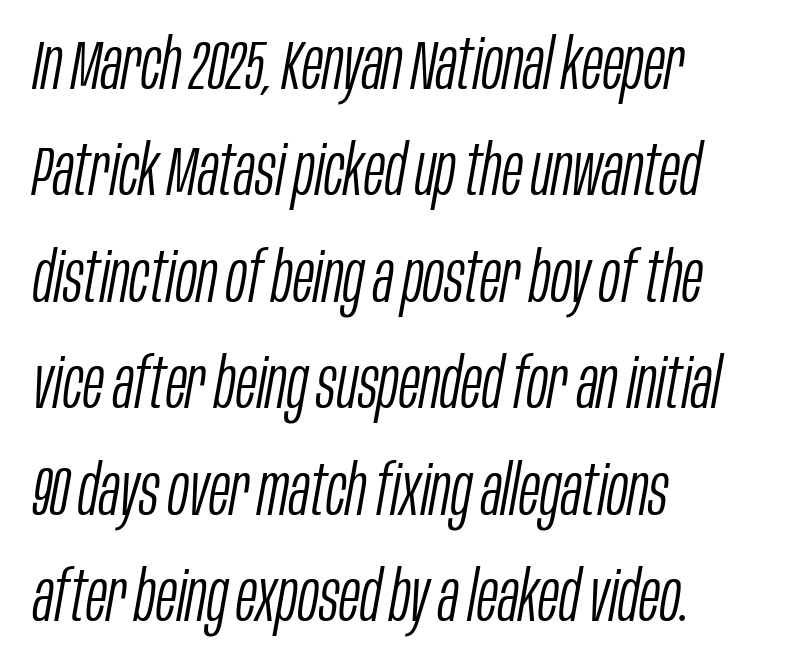
{"italic": "yes", "lean": "right", "slant_degrees": 10, "bold": "no", "weight": "light", "width": "condensed", "stroke_contrast": "low", "x_height": "large", "monospaced": "no", "underline": "no", "align": "left", "line_spacing": "normal", "line_spacing_ratio": 1.52, "letter_spacing": "normal", "letter_spacing_em": 0.0, "glyph_px": 70}
